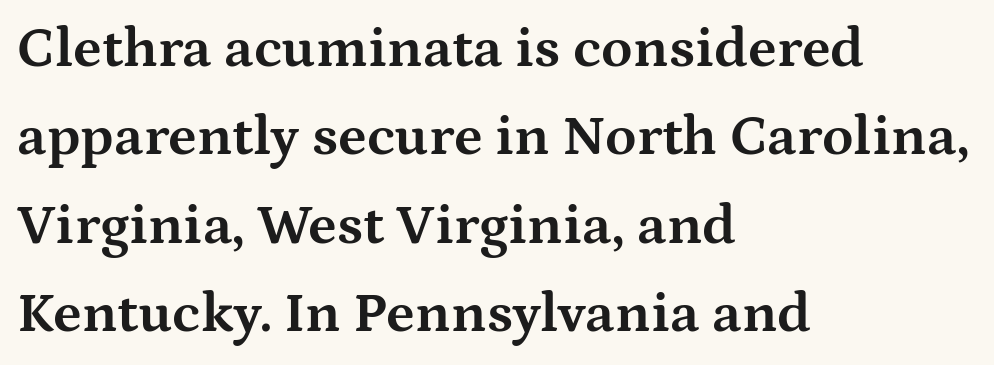
The face used here has the dense, thick strokes of a bold. A typesetter would mark this as roman, not italic. Each letter's strokes conclude with small projecting serifs. The specimen omits any rule beneath the text block's lines. Is the block centered? No — it sits flush against the left margin.
